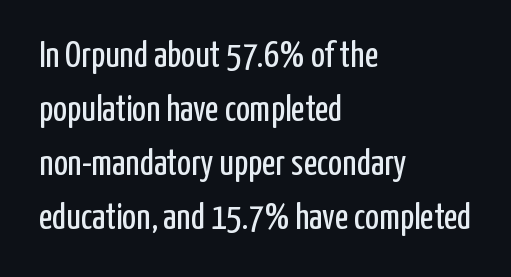
A sans-serif font was chosen for this passage. Vertically, the passage feels balanced, rows spaced as you'd expect. Looks like regular typesetting: each glyph gets only the width it needs. The line texture is even and compact thanks to regular tracking. Glance below the letters and you will spot only blank space. Quick note: not italic, upright.
